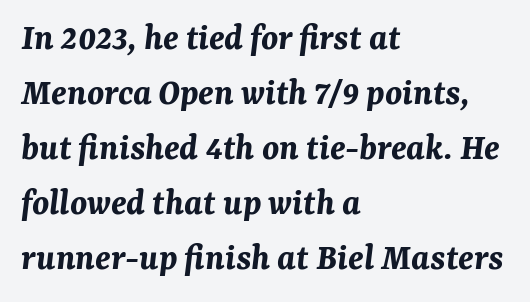
Q: Is the text bold? A: Yes.
Q: Is the text italic (slanted)? A: Yes, it leans right by about 7 degrees.
Q: Is the text underlined? A: No.
Q: How is the paragraph aligned? A: Left-aligned.
Q: Is the spacing between letters normal or unusually wide? A: Normal.
Q: Is the spacing between lines tight, normal or loose? A: Normal.
Q: Width (condensed, normal, or wide)? A: Normal.
Q: Stroke contrast? A: Medium.
Q: x-height? A: Medium.
Q: Monospaced? A: No.
